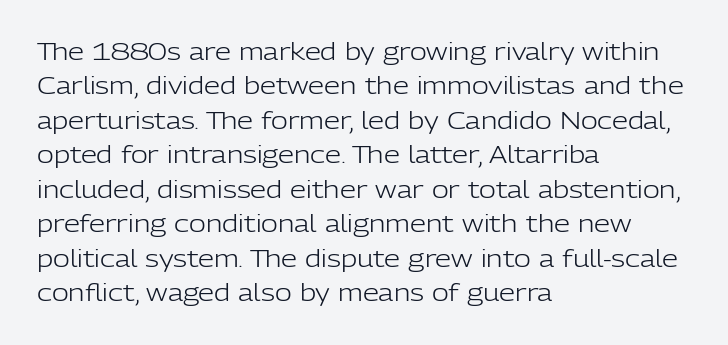
Q: Is the text bold? A: No.
Q: Is the text italic (slanted)? A: No, it is upright.
Q: Is the text underlined? A: No.
Q: How is the paragraph aligned? A: Left-aligned.
Q: Is the spacing between letters normal or unusually wide? A: Normal.
Q: Is the spacing between lines tight, normal or loose? A: Normal.
